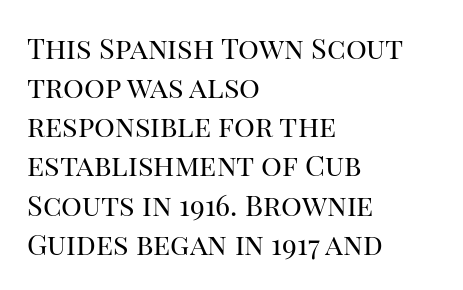
The image shows 29 px regular-weight serif type, upright; set left-aligned, normal line spacing (1.35x), normal letter spacing, not underlined; high stroke contrast and a large x-height.
